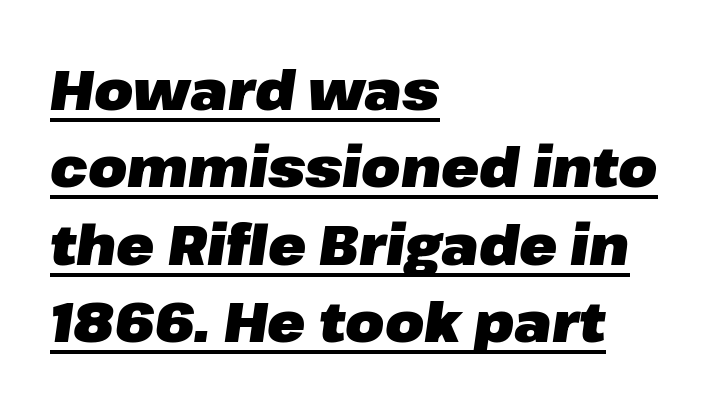
{"italic": "yes", "lean": "right", "slant_degrees": 8, "bold": "yes", "weight": "heavy", "width": "normal", "stroke_contrast": "low", "x_height": "medium", "monospaced": "no", "underline": "yes", "align": "left", "line_spacing": "normal", "line_spacing_ratio": 1.38, "letter_spacing": "normal", "letter_spacing_em": 0.0, "glyph_px": 56}
